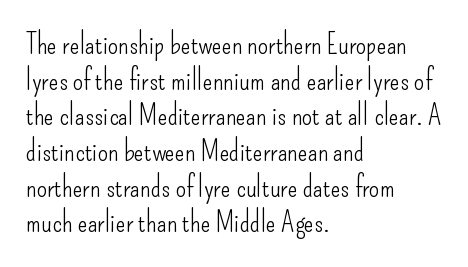
The image shows 29 px light, condensed sans-serif type, upright; set left-aligned, line spacing 1.23x, normal letter spacing, not underlined; low stroke contrast and a small x-height.
